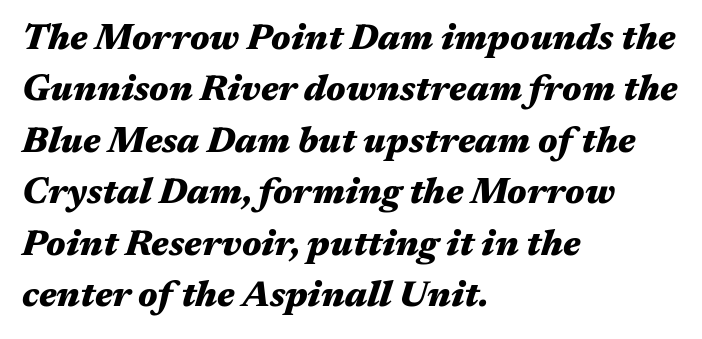
{"italic": "yes", "lean": "right", "slant_degrees": 17, "bold": "yes", "weight": "heavy", "width": "wide", "stroke_contrast": "medium", "x_height": "medium", "monospaced": "no", "underline": "no", "align": "left", "line_spacing": "normal", "line_spacing_ratio": 1.43, "letter_spacing": "normal", "letter_spacing_em": 0.0, "glyph_px": 36}
